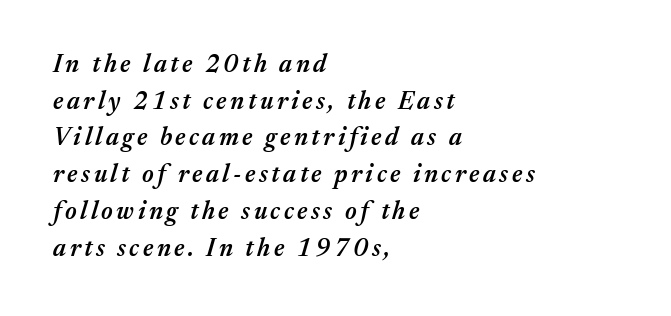
Compared with an ordinary text face, these strokes are moderately heavier — a semibold. The space between consecutive lines is moderate. The gap between lines stays unmarked. The rendering applies a slant to the glyphs. Notice how the passage keeps a crisp vertical edge on the left only.
